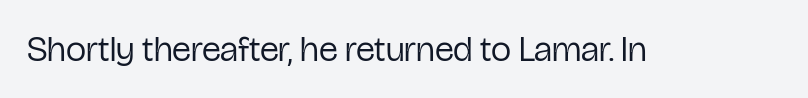
What kind of face is this? One without serifs — a sans. Type without underlining. Unlike italic type, these characters show no tilt at all. Here the glyphs are tracked normally, forming tight word shapes. On a weight scale, this lands at 450 or below. The letters advance in unequal steps, a hallmark of proportional type.
